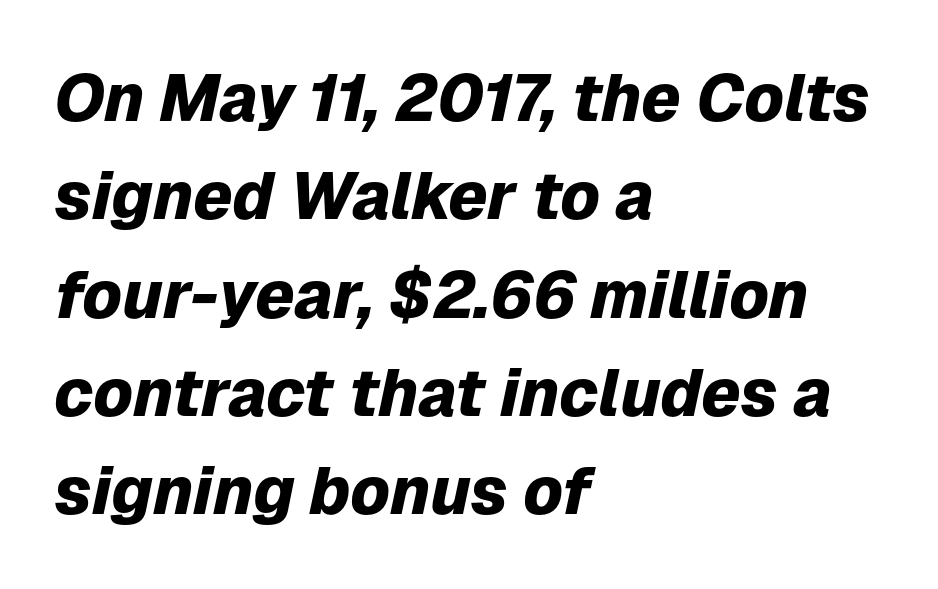
Q: Is the text bold? A: Yes.
Q: Is the text italic (slanted)? A: Yes, it leans right by about 12 degrees.
Q: Is the text underlined? A: No.
Q: How is the paragraph aligned? A: Left-aligned.
Q: Is the spacing between letters normal or unusually wide? A: Normal.
Q: Is the spacing between lines tight, normal or loose? A: Normal.
Q: Width (condensed, normal, or wide)? A: Normal.
Q: Stroke contrast? A: Low.
Q: x-height? A: Medium.
Q: Monospaced? A: No.
